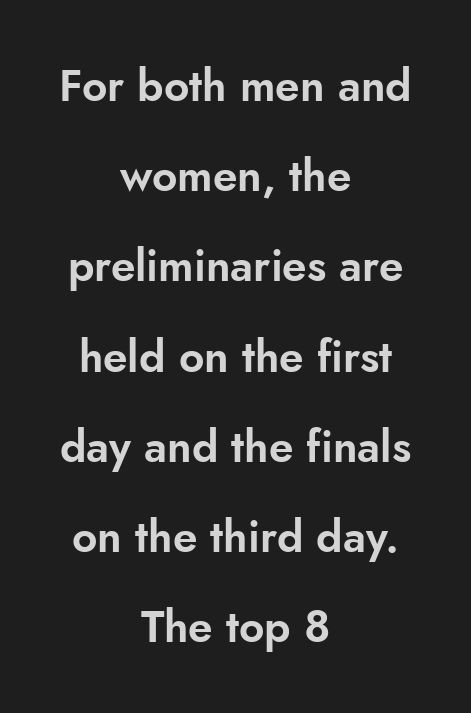
The image shows 44 px sans-serif type, upright; set centered, loose line spacing (2.05x), normal letter spacing, not underlined; low stroke contrast and a small x-height.
